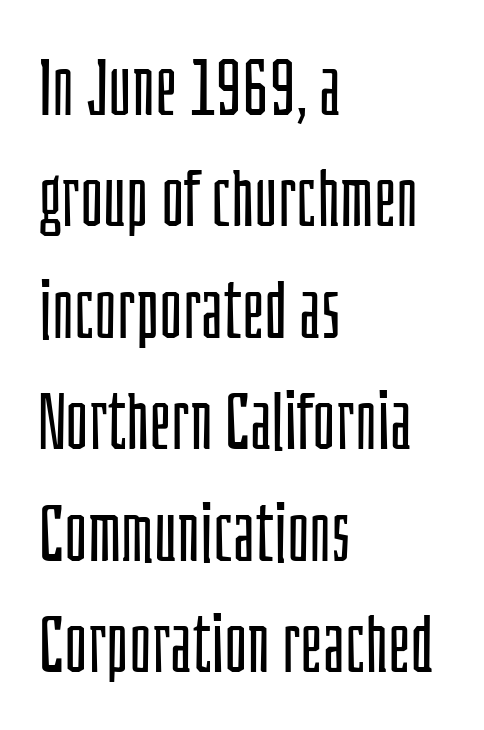
Q: Is the text bold? A: No.
Q: Is the text italic (slanted)? A: No, it is upright.
Q: Is the typeface a serif or a sans-serif typeface? A: Sans-serif.
Q: Is the text underlined? A: No.
Q: How is the paragraph aligned? A: Left-aligned.
Q: Is the spacing between letters normal or unusually wide? A: Normal.
Q: Is the spacing between lines tight, normal or loose? A: Normal.
Q: Width (condensed, normal, or wide)? A: Condensed.
Q: Stroke contrast? A: Low.
Q: x-height? A: Large.
Q: Monospaced? A: No.
